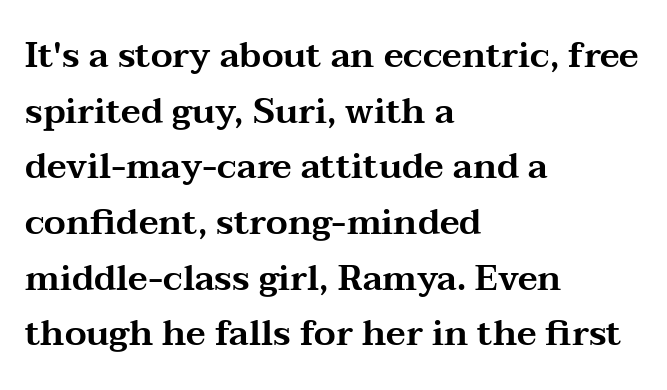
{"serif": "yes", "italic": "no", "width": "wide", "stroke_contrast": "medium", "x_height": "medium", "monospaced": "no", "underline": "no", "align": "left", "line_spacing": "normal", "line_spacing_ratio": 1.59, "letter_spacing": "normal", "letter_spacing_em": 0.0, "glyph_px": 35}
